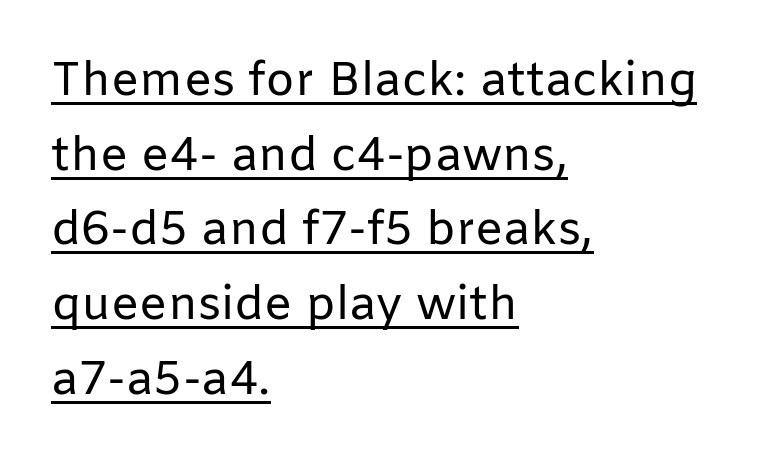
{"serif": "no", "italic": "no", "bold": "no", "weight": "regular", "width": "normal", "stroke_contrast": "low", "x_height": "medium", "monospaced": "no", "underline": "yes", "align": "left", "line_spacing": "normal", "line_spacing_ratio": 1.59, "letter_spacing": "normal", "letter_spacing_em": 0.0, "glyph_px": 47}
